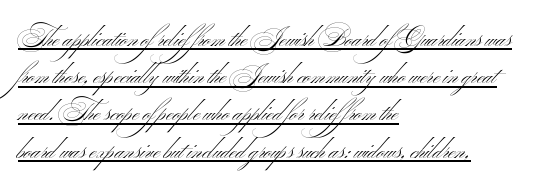
{"bold": "no", "underline": "yes", "align": "left", "line_spacing": "normal", "line_spacing_ratio": 1.55, "letter_spacing": "normal", "letter_spacing_em": 0.0, "glyph_px": 24}
